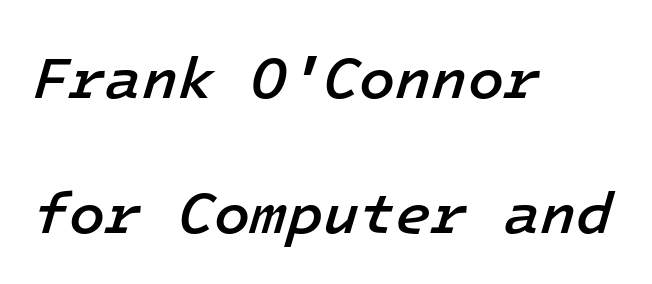
{"italic": "yes", "lean": "right", "slant_degrees": 16, "bold": "semi", "weight": "semibold", "width": "normal", "stroke_contrast": "low", "x_height": "medium", "monospaced": "yes", "underline": "no", "align": "left", "line_spacing": "loose", "line_spacing_ratio": 2.28, "letter_spacing": "normal", "letter_spacing_em": 0.0, "glyph_px": 59}
